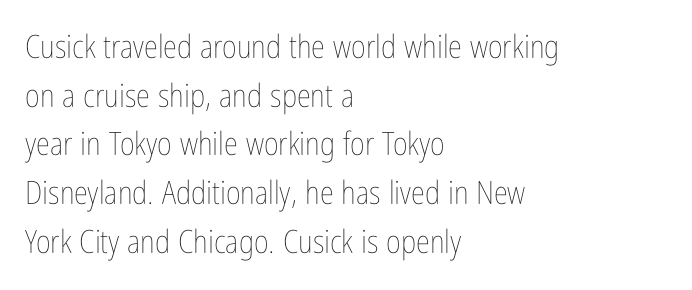
The image shows 32 px thin, condensed type, upright; set left-aligned, normal line spacing (1.52x), normal letter spacing, not underlined; low stroke contrast and a medium x-height.
